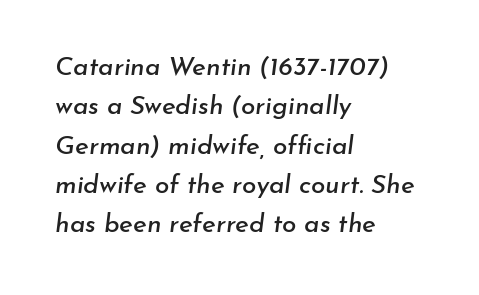
Q: Is the text italic (slanted)? A: Yes, it leans right by about 7 degrees.
Q: Is the text underlined? A: No.
Q: How is the paragraph aligned? A: Left-aligned.
Q: Is the spacing between letters normal or unusually wide? A: Normal.
Q: Is the spacing between lines tight, normal or loose? A: Normal.
